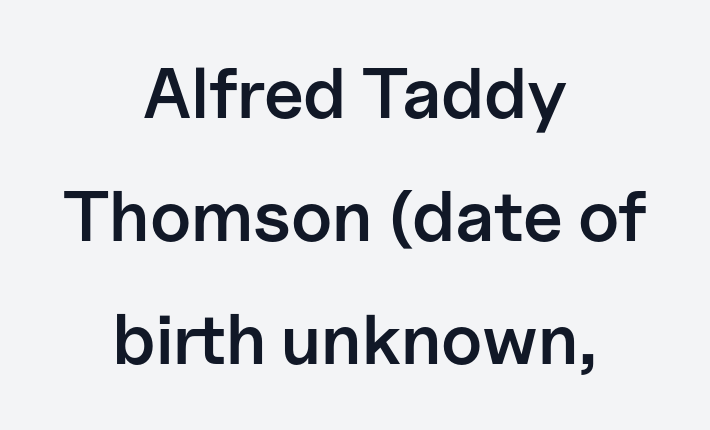
Q: Is the text bold? A: Semi-bold.
Q: Is the text italic (slanted)? A: No, it is upright.
Q: Is the typeface a serif or a sans-serif typeface? A: Sans-serif.
Q: Is the text underlined? A: No.
Q: How is the paragraph aligned? A: Centered.
Q: Is the spacing between letters normal or unusually wide? A: Normal.
Q: Width (condensed, normal, or wide)? A: Normal.
Q: Stroke contrast? A: Low.
Q: x-height? A: Medium.
Q: Monospaced? A: No.
